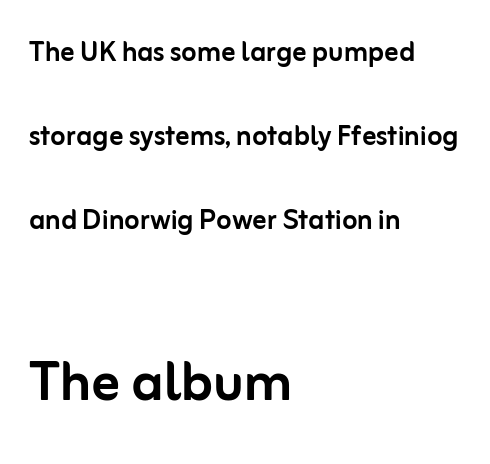
{"serif": "no", "italic": "no", "width": "normal", "stroke_contrast": "low", "x_height": "medium", "monospaced": "no", "underline": "no", "align": "left", "line_spacing": "loose", "line_spacing_ratio": 2.4, "letter_spacing": "normal", "letter_spacing_em": 0.0, "larger_block": "second", "size_ratio": 2.0, "glyph_px": 70}
